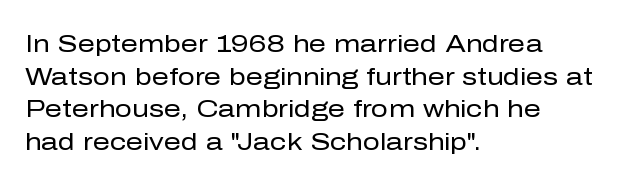
{"italic": "no", "bold": "no", "underline": "no", "align": "left", "line_spacing": "normal", "line_spacing_ratio": 1.36, "letter_spacing": "normal", "letter_spacing_em": 0.0, "glyph_px": 24}
